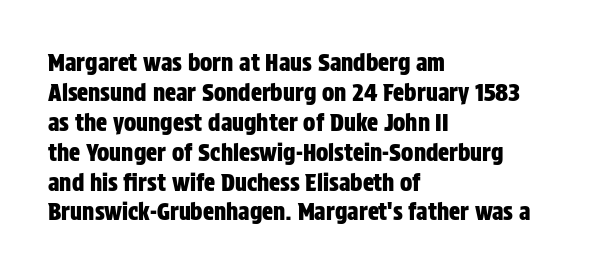
The rendering keeps characters at their native spacing. The string is rendered with underlining switched off. It's the straight-up-and-down kind of type. The paragraph has a hard left edge and a soft right edge. One glance says typical: line gaps are just what's usual.
